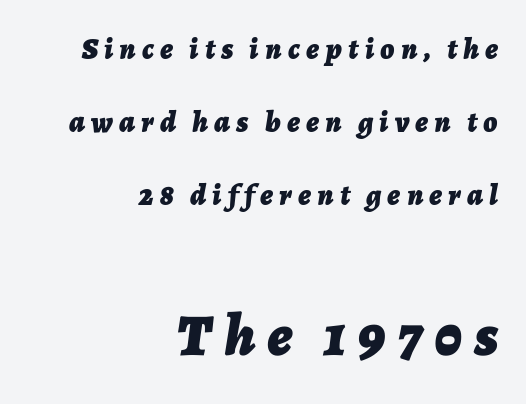
Leading is clearly above the norm, producing a sparse column. An italicized treatment has been applied to the whole sample. Each letter keeps its own natural width here, so spacing adapts to shape. Two sizes are in play, and the larger belongs to the second block. The baseline area is clear. Students, note that the glyphs here are deliberately spaced far apart.
